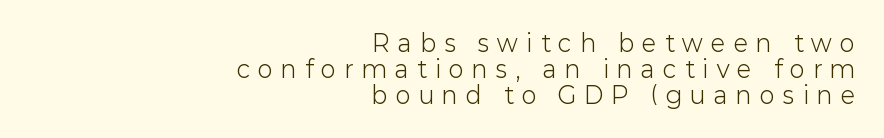
Q: Is the text bold? A: No.
Q: Is the text italic (slanted)? A: No, it is upright.
Q: Is the text underlined? A: No.
Q: How is the paragraph aligned? A: Right-aligned.
Q: Is the spacing between letters normal or unusually wide? A: Unusually wide.
Q: Is the spacing between lines tight, normal or loose? A: Tight.
